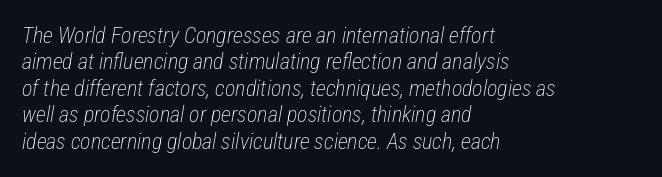
Q: Is the text bold? A: No.
Q: Is the text italic (slanted)? A: Yes, it leans right by about 12 degrees.
Q: Is the text underlined? A: No.
Q: How is the paragraph aligned? A: Left-aligned.
Q: Is the spacing between letters normal or unusually wide? A: Normal.
